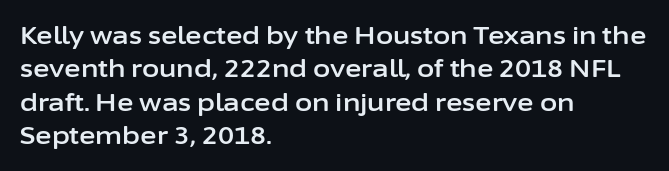
The image shows 25 px text type, upright; set left-aligned, normal line spacing (1.34x), normal letter spacing, not underlined.
